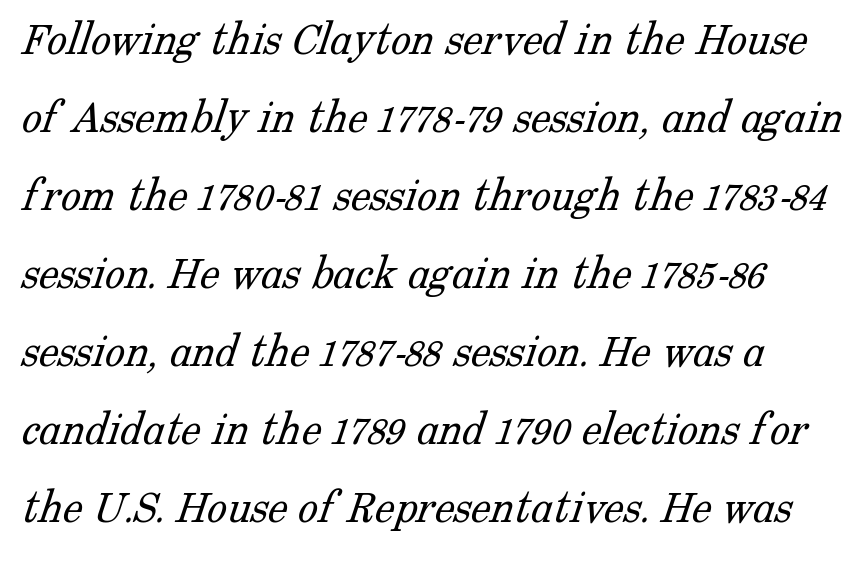
The image shows 50 px light serif type; set left-aligned, normal line spacing (1.56x), normal letter spacing, not underlined; low stroke contrast and a medium x-height.
